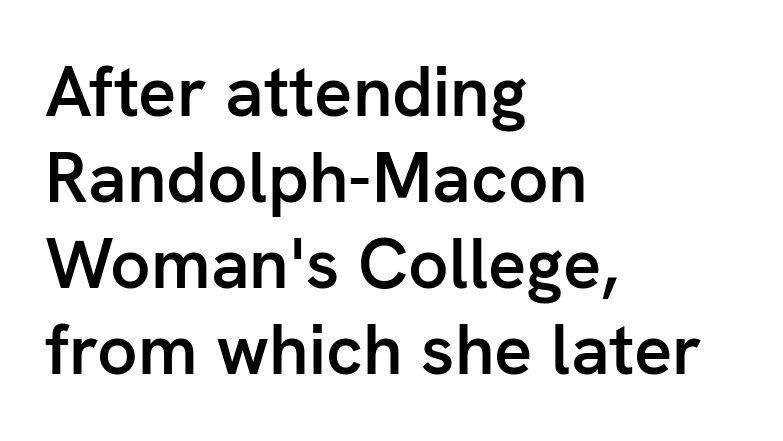
{"serif": "no", "italic": "no", "bold": "semi", "weight": "semibold", "width": "normal", "stroke_contrast": "low", "x_height": "medium", "monospaced": "no", "underline": "no", "align": "left", "line_spacing_ratio": 1.21, "letter_spacing": "normal", "letter_spacing_em": 0.0, "glyph_px": 71}
